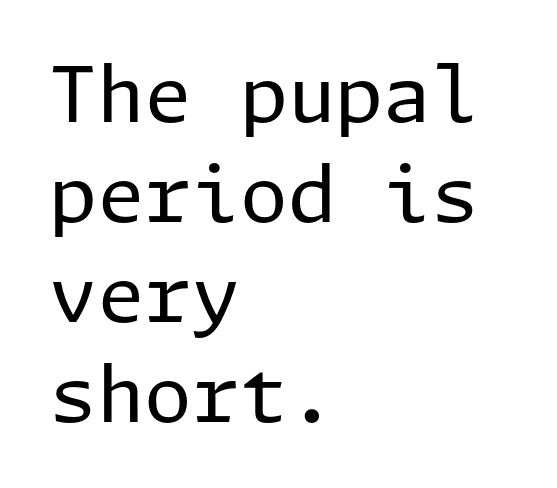
Q: Is the text bold? A: No.
Q: Is the text italic (slanted)? A: No, it is upright.
Q: Is the typeface a serif or a sans-serif typeface? A: Sans-serif.
Q: Is the text underlined? A: No.
Q: How is the paragraph aligned? A: Left-aligned.
Q: Is the spacing between letters normal or unusually wide? A: Normal.
Q: Is the spacing between lines tight, normal or loose? A: Normal.
Q: Width (condensed, normal, or wide)? A: Normal.
Q: Stroke contrast? A: Low.
Q: x-height? A: Medium.
